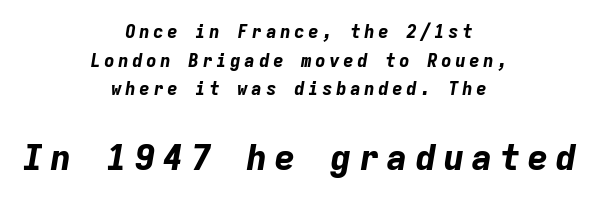
The image shows 36 px bold type, italic (leaning right), monospaced; set centered, normal line spacing (1.59x), not underlined; the second (bottom) block is 2.0x larger; low stroke contrast and a medium x-height.
